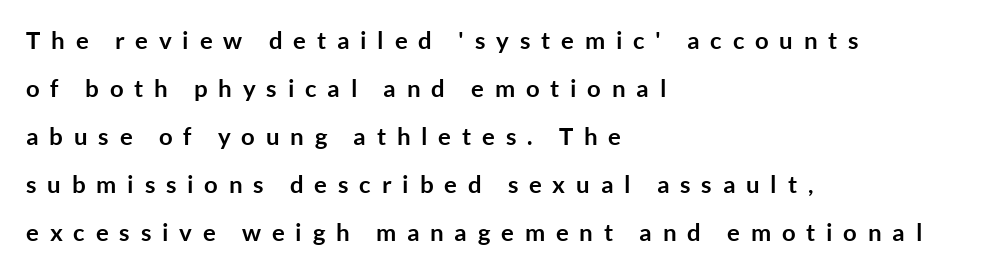
{"italic": "no", "bold": "yes", "underline": "no", "align": "left", "line_spacing": "loose", "line_spacing_ratio": 2.0, "letter_spacing": "wide", "letter_spacing_em": 0.45, "glyph_px": 24}
